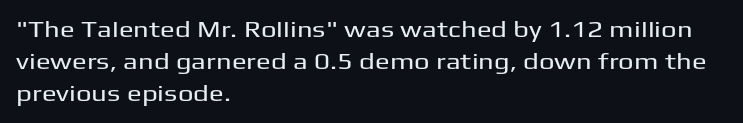
These lines were composed using upright roman letters. If you drew a ruler down the left edge, every line would touch it. In terms of leading, this rendering sits right in the middle. These lines keep a tight, regular rhythm from letter to letter. The glyphs are unaccompanied by any horizontal stroke below them.
